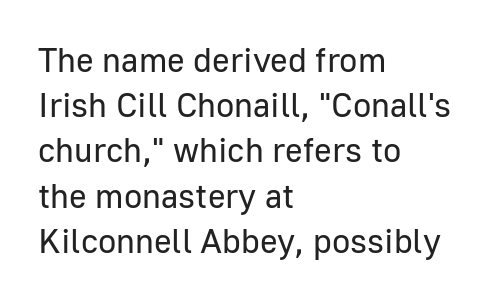
The image shows 34 px regular-weight sans-serif type, upright; set left-aligned, normal line spacing (1.33x), normal letter spacing, not underlined; low stroke contrast and a medium x-height.
